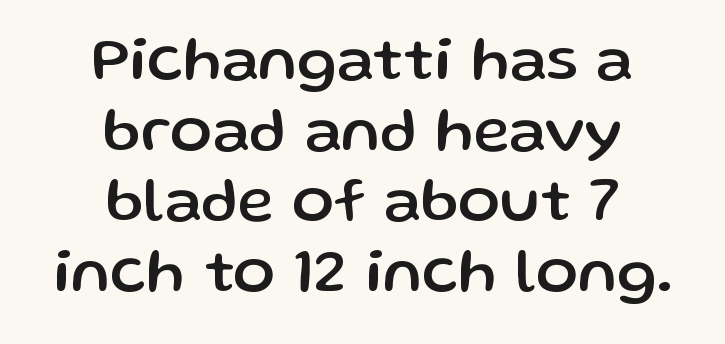
{"serif": "no", "italic": "no", "width": "normal", "stroke_contrast": "low", "x_height": "medium", "monospaced": "no", "underline": "no", "align": "center", "line_spacing": "tight", "line_spacing_ratio": 1.14, "letter_spacing": "normal", "letter_spacing_em": 0.0, "glyph_px": 62}
